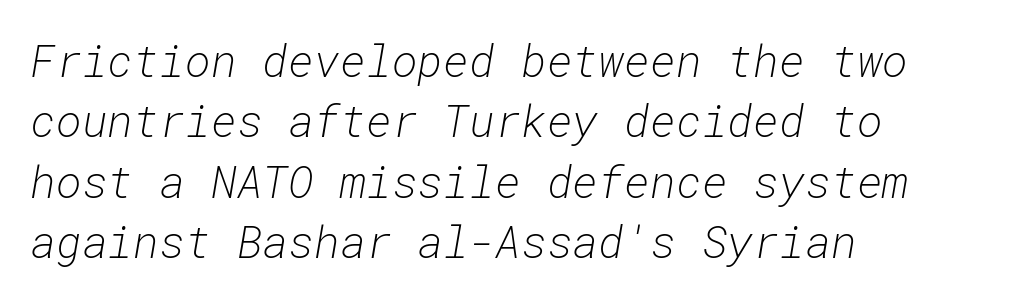
{"italic": "yes", "lean": "right", "slant_degrees": 10, "bold": "no", "weight": "light", "width": "normal", "stroke_contrast": "low", "x_height": "medium", "monospaced": "yes", "underline": "no", "align": "left", "line_spacing": "normal", "line_spacing_ratio": 1.37, "letter_spacing": "normal", "letter_spacing_em": 0.0, "glyph_px": 44}
